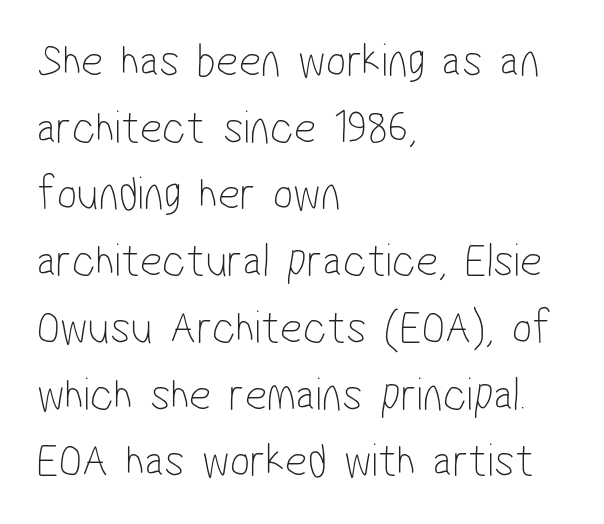
Leading: standard. Unbolded letterforms with no extra heft. Characters follow at the spacing the type designer built in. Note the varied advance widths — an 'i' is clearly narrower than an 'm'. Left-aligned paragraph, ragged on the right.
